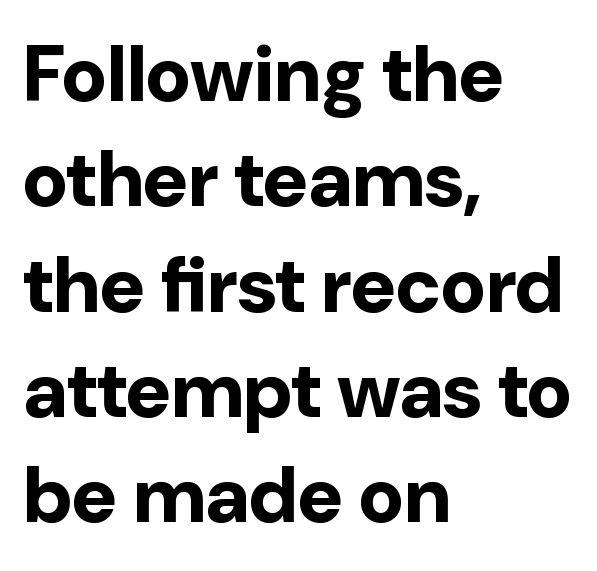
The image shows 78 px bold sans-serif type, upright; set left-aligned, normal line spacing (1.35x), normal letter spacing, not underlined; low stroke contrast and a medium x-height.
